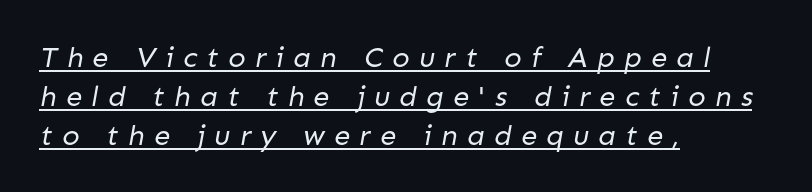
Q: Is the text bold? A: No.
Q: Is the typeface a serif or a sans-serif typeface? A: Sans-serif.
Q: Is the text underlined? A: Yes.
Q: How is the paragraph aligned? A: Left-aligned.
Q: Is the spacing between letters normal or unusually wide? A: Unusually wide.
Q: Is the spacing between lines tight, normal or loose? A: Normal.
Q: Width (condensed, normal, or wide)? A: Normal.
Q: Stroke contrast? A: Low.
Q: x-height? A: Medium.
Q: Monospaced? A: No.
